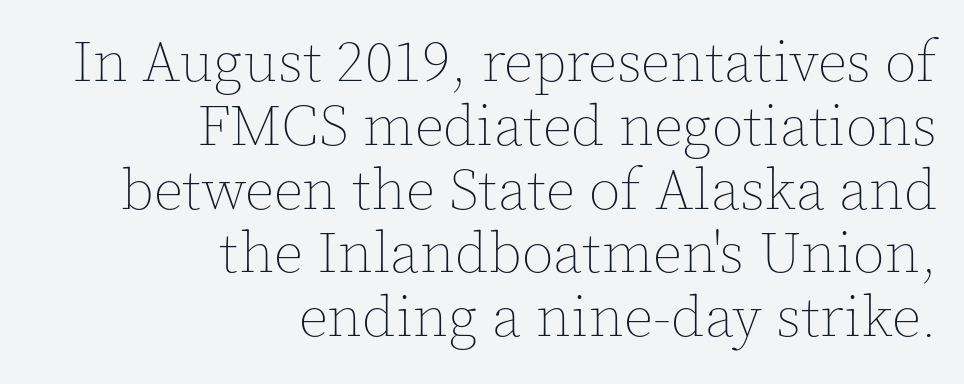
{"italic": "no", "bold": "no", "weight": "thin", "width": "normal", "x_height": "medium", "monospaced": "no", "underline": "no", "align": "right", "line_spacing": "tight", "line_spacing_ratio": 1.1, "letter_spacing": "normal", "letter_spacing_em": 0.0, "glyph_px": 58}
